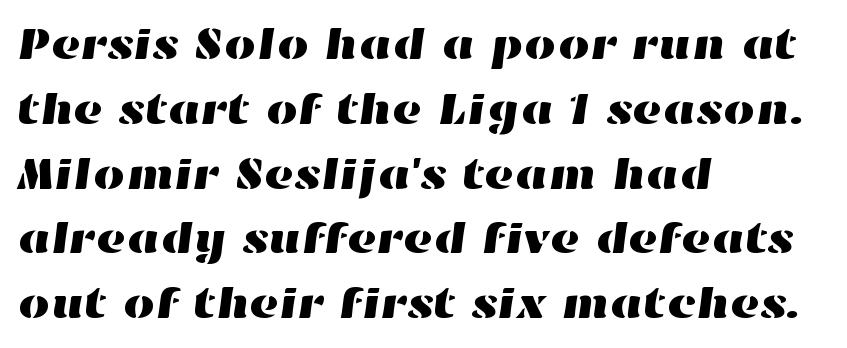
{"width": "wide", "stroke_contrast": "high", "x_height": "medium", "monospaced": "no", "underline": "no", "align": "left", "line_spacing": "normal", "line_spacing_ratio": 1.44, "letter_spacing": "normal", "letter_spacing_em": 0.0, "glyph_px": 45}
